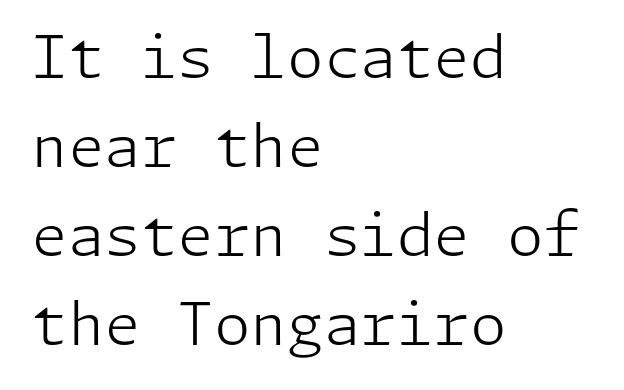
The image shows 59 px light sans-serif type, upright; set left-aligned, normal line spacing (1.51x), normal letter spacing, not underlined; low stroke contrast and a medium x-height.
